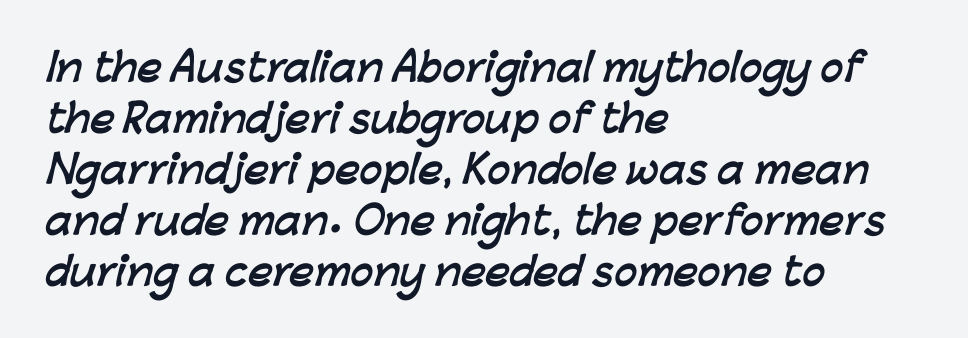
Q: Is the text bold? A: Yes.
Q: Is the typeface a serif or a sans-serif typeface? A: Sans-serif.
Q: Is the text underlined? A: No.
Q: How is the paragraph aligned? A: Left-aligned.
Q: Is the spacing between letters normal or unusually wide? A: Normal.
Q: Is the spacing between lines tight, normal or loose? A: Normal.
Q: Width (condensed, normal, or wide)? A: Normal.
Q: Stroke contrast? A: Low.
Q: x-height? A: Medium.
Q: Monospaced? A: No.
